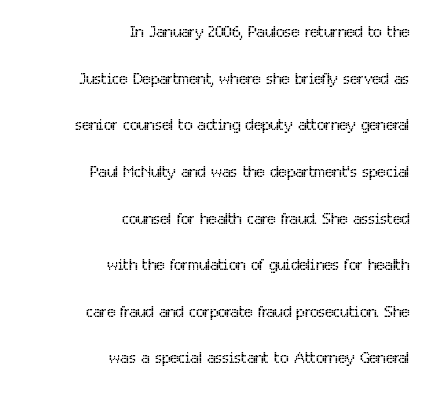
The image shows 22 px text type, upright; set right-aligned, loose line spacing (2.12x), normal letter spacing, not underlined.
